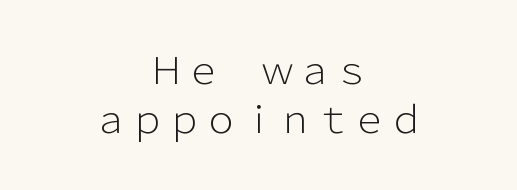
{"serif": "no", "italic": "no", "bold": "no", "weight": "light", "width": "normal", "stroke_contrast": "low", "x_height": "medium", "monospaced": "no", "underline": "no", "align": "center", "line_spacing": "normal", "line_spacing_ratio": 1.33, "letter_spacing": "normal", "letter_spacing_em": 0.0, "glyph_px": 37}
